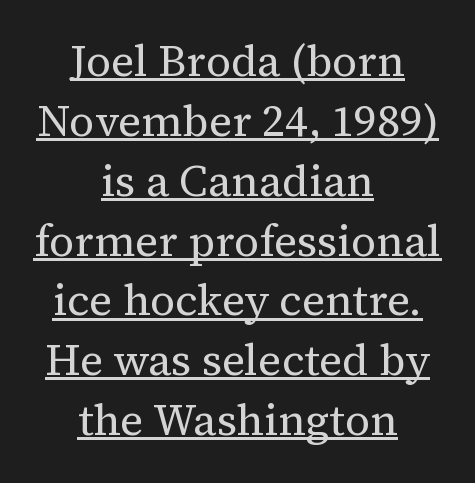
Q: Is the text bold? A: No.
Q: Is the text italic (slanted)? A: No, it is upright.
Q: Is the typeface a serif or a sans-serif typeface? A: Serif.
Q: Is the text underlined? A: Yes.
Q: How is the paragraph aligned? A: Centered.
Q: Is the spacing between letters normal or unusually wide? A: Normal.
Q: Is the spacing between lines tight, normal or loose? A: Normal.
Q: Width (condensed, normal, or wide)? A: Normal.
Q: Stroke contrast? A: Medium.
Q: x-height? A: Medium.
Q: Monospaced? A: No.
